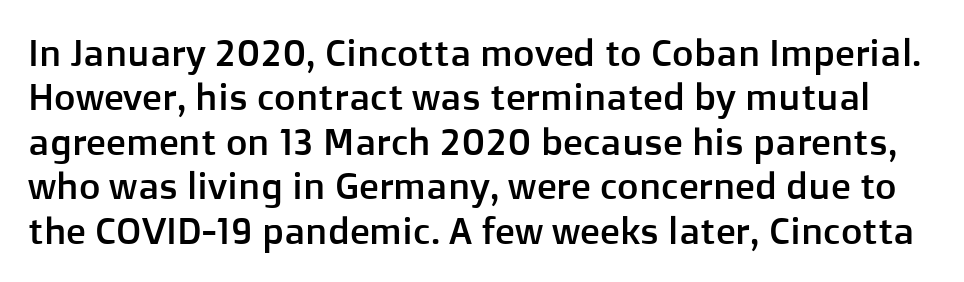
{"serif": "no", "italic": "no", "width": "normal", "stroke_contrast": "low", "x_height": "medium", "monospaced": "no", "underline": "no", "line_spacing_ratio": 1.2, "letter_spacing": "normal", "letter_spacing_em": 0.0, "glyph_px": 37}
